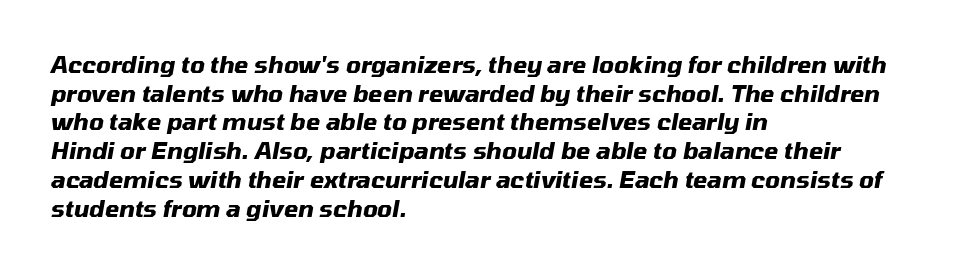
The image shows 23 px bold type, italic (leaning right); set left-aligned, normal line spacing (1.25x), normal letter spacing, not underlined.
